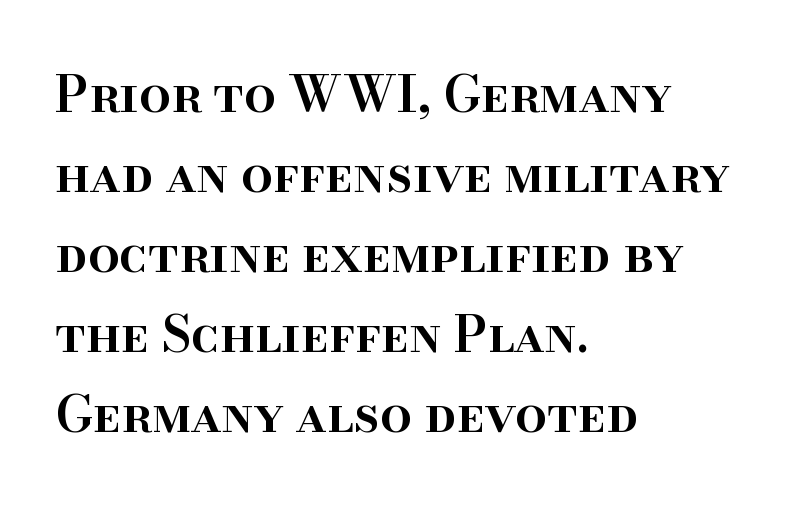
Q: Is the text bold? A: Semi-bold.
Q: Is the text italic (slanted)? A: No, it is upright.
Q: Is the typeface a serif or a sans-serif typeface? A: Serif.
Q: Is the text underlined? A: No.
Q: How is the paragraph aligned? A: Left-aligned.
Q: Is the spacing between letters normal or unusually wide? A: Normal.
Q: Is the spacing between lines tight, normal or loose? A: Normal.
Q: Width (condensed, normal, or wide)? A: Normal.
Q: Stroke contrast? A: High.
Q: x-height? A: Small.
Q: Monospaced? A: No.
